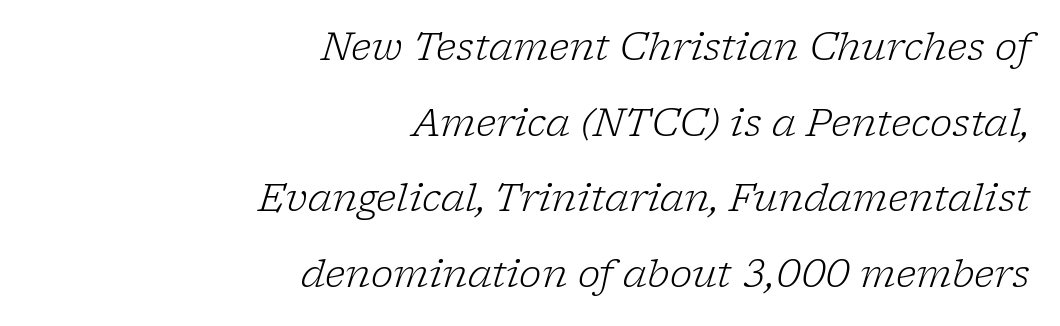
{"serif": "yes", "italic": "yes", "lean": "right", "slant_degrees": 17, "bold": "no", "weight": "light", "width": "normal", "stroke_contrast": "low", "x_height": "medium", "monospaced": "no", "underline": "no", "align": "right", "line_spacing": "loose", "line_spacing_ratio": 1.99, "letter_spacing": "normal", "letter_spacing_em": 0.0, "glyph_px": 38}
